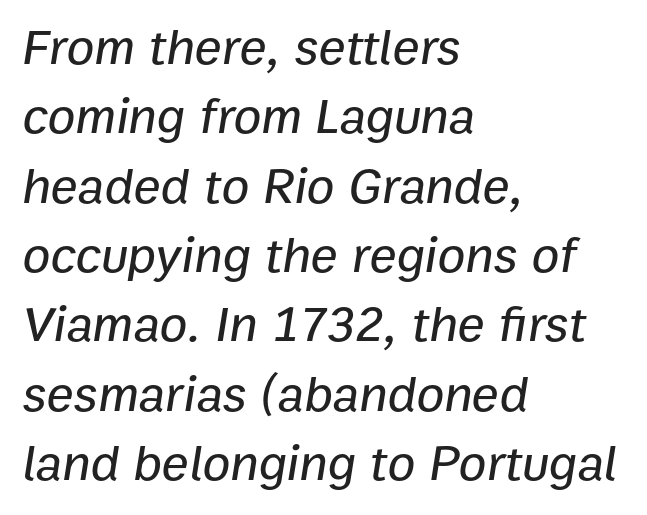
{"italic": "yes", "lean": "right", "slant_degrees": 9, "width": "normal", "stroke_contrast": "low", "x_height": "medium", "monospaced": "no", "underline": "no", "align": "left", "line_spacing": "normal", "line_spacing_ratio": 1.36, "letter_spacing": "normal", "letter_spacing_em": 0.0, "glyph_px": 51}
